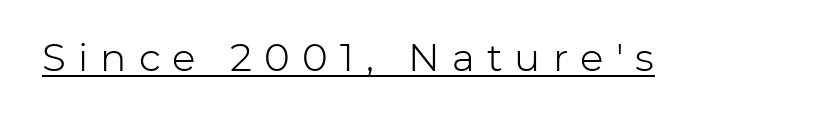
Posture: straight, roman, zero tilt. The font family rendered here belongs to the sans-serif group. The tracking reads as deliberately expanded to a designer's eye. Think of a printed novel: that variable character pitch is what you see here. The lettering is marked with a stroke running underneath it. Stroke thickness stays within the range of a standard reading face or lighter.
